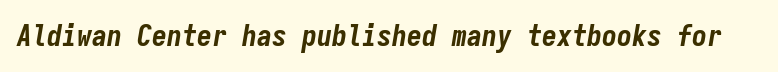
{"italic": "yes", "lean": "right", "slant_degrees": 9, "bold": "yes", "weight": "bold", "width": "condensed", "stroke_contrast": "low", "x_height": "medium", "monospaced": "yes", "underline": "no", "letter_spacing": "normal", "letter_spacing_em": 0.0, "glyph_px": 30}
